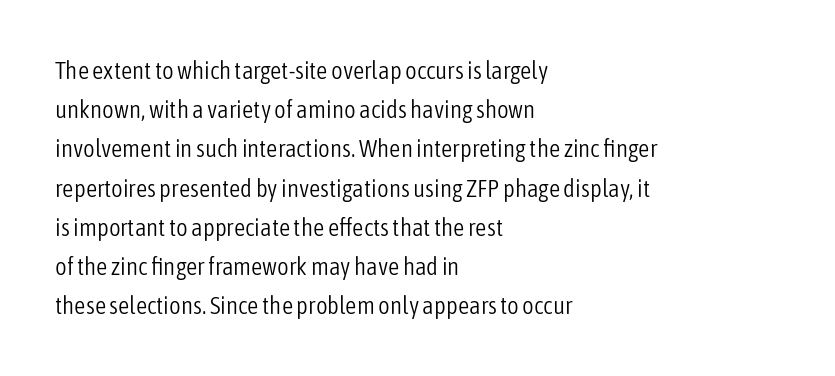
The image shows 25 px text type, upright; set left-aligned, normal line spacing (1.57x), normal letter spacing, not underlined.
